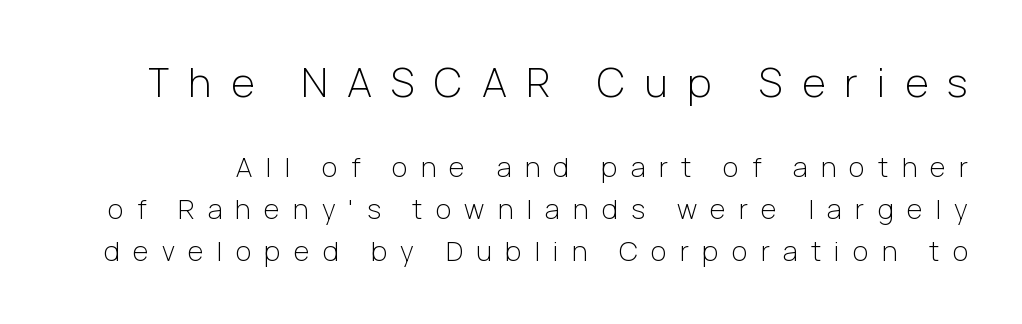
{"serif": "no", "italic": "no", "bold": "no", "weight": "light", "width": "normal", "stroke_contrast": "low", "x_height": "medium", "monospaced": "no", "underline": "no", "line_spacing": "normal", "line_spacing_ratio": 1.55, "letter_spacing": "wide", "letter_spacing_em": 0.49, "larger_block": "first", "size_ratio": 1.48, "glyph_px": 40}
